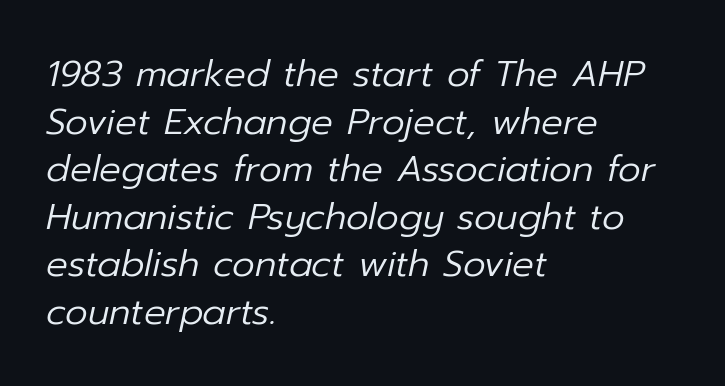
{"italic": "yes", "lean": "right", "slant_degrees": 12, "bold": "no", "weight": "regular", "width": "normal", "stroke_contrast": "low", "x_height": "medium", "monospaced": "no", "underline": "no", "align": "left", "line_spacing": "normal", "line_spacing_ratio": 1.32, "letter_spacing": "normal", "letter_spacing_em": 0.0, "glyph_px": 36}
